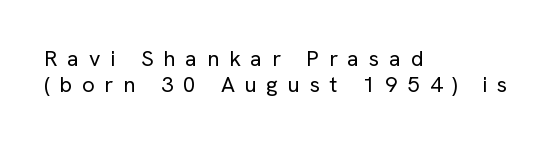
Q: Is the text bold? A: No.
Q: Is the text italic (slanted)? A: No, it is upright.
Q: Is the text underlined? A: No.
Q: How is the paragraph aligned? A: Left-aligned.
Q: Is the spacing between letters normal or unusually wide? A: Unusually wide.
